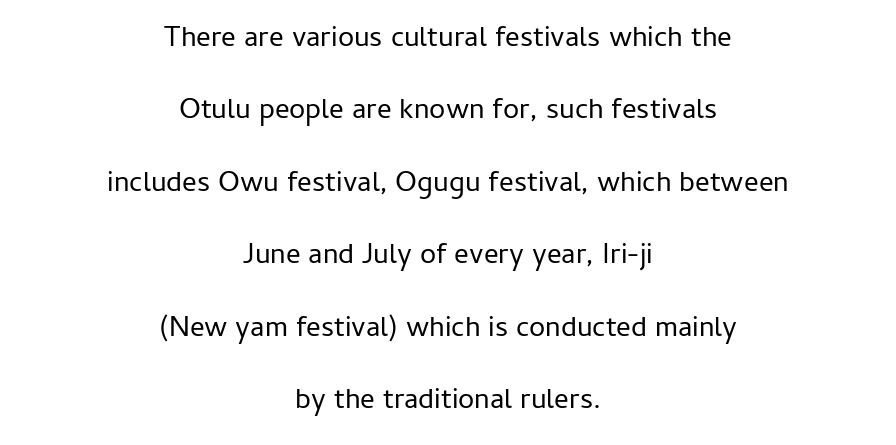
{"serif": "no", "italic": "no", "bold": "no", "weight": "regular", "width": "normal", "stroke_contrast": "low", "x_height": "medium", "monospaced": "no", "underline": "no", "align": "center", "line_spacing": "loose", "line_spacing_ratio": 2.5, "letter_spacing": "normal", "letter_spacing_em": 0.0, "glyph_px": 29}
